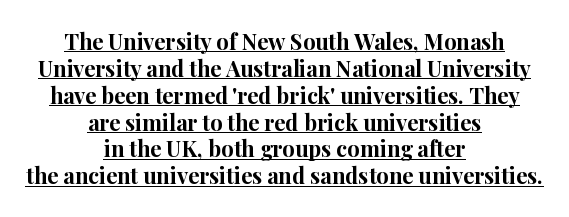
The paragraph has two soft edges and a firm central axis. The tracking reads as untouched default to a designer's eye. In terms of posture, this sample is upright. You can see a thin bar hugging the bottom of the glyphs. The passage shown is emphatically bold.
